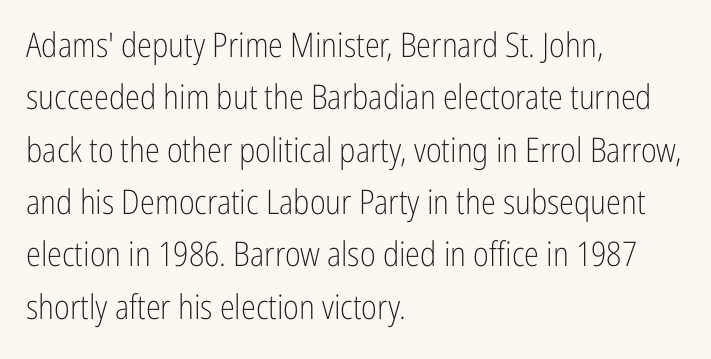
Q: Is the text bold? A: No.
Q: Is the text italic (slanted)? A: No, it is upright.
Q: Is the typeface a serif or a sans-serif typeface? A: Sans-serif.
Q: Is the text underlined? A: No.
Q: How is the paragraph aligned? A: Left-aligned.
Q: Is the spacing between letters normal or unusually wide? A: Normal.
Q: Is the spacing between lines tight, normal or loose? A: Normal.
Q: Width (condensed, normal, or wide)? A: Condensed.
Q: Stroke contrast? A: Low.
Q: x-height? A: Medium.
Q: Monospaced? A: No.
